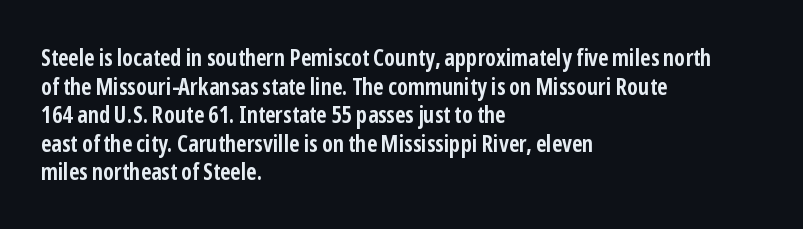
{"italic": "no", "bold": "yes", "underline": "no", "align": "left", "line_spacing_ratio": 1.24, "letter_spacing": "normal", "letter_spacing_em": 0.0, "glyph_px": 23}
